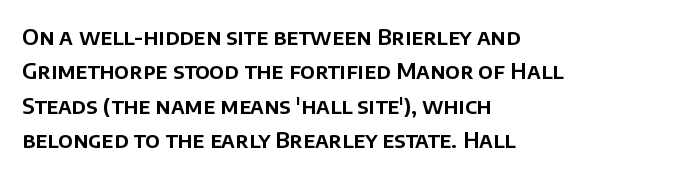
{"italic": "no", "underline": "no", "align": "left", "line_spacing": "normal", "line_spacing_ratio": 1.56, "letter_spacing": "normal", "letter_spacing_em": 0.0, "glyph_px": 22}
